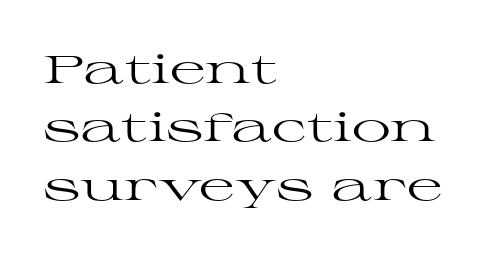
{"serif": "yes", "italic": "no", "bold": "no", "weight": "regular", "width": "wide", "stroke_contrast": "high", "x_height": "medium", "monospaced": "no", "underline": "no", "align": "left", "line_spacing": "normal", "line_spacing_ratio": 1.5, "letter_spacing": "normal", "letter_spacing_em": 0.0, "glyph_px": 39}
